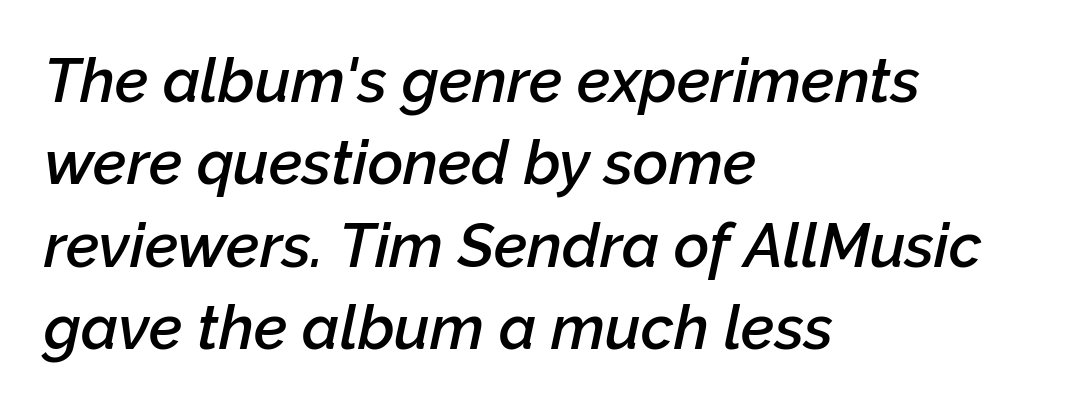
The image shows 61 px semibold type, italic (leaning right); set left-aligned, normal line spacing (1.35x), normal letter spacing, not underlined; low stroke contrast and a medium x-height.
